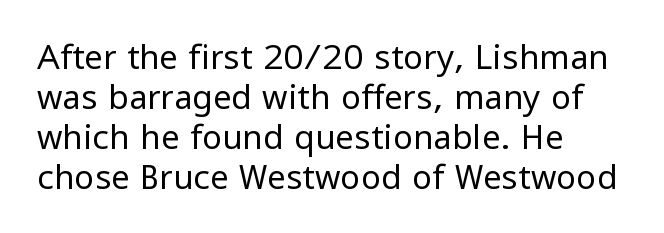
The image shows 33 px regular-weight sans-serif type, upright; set left-aligned, line spacing 1.21x, normal letter spacing, not underlined; low stroke contrast and a medium x-height.
